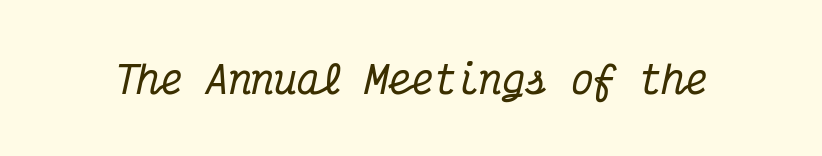
{"serif": "yes", "italic": "yes", "lean": "right", "slant_degrees": 12, "width": "condensed", "stroke_contrast": "medium", "x_height": "medium", "monospaced": "yes", "underline": "no", "letter_spacing": "normal", "letter_spacing_em": 0.0, "glyph_px": 38}
